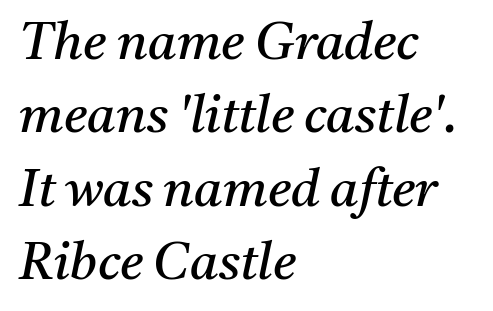
{"serif": "yes", "italic": "yes", "lean": "right", "slant_degrees": 11, "bold": "no", "weight": "regular", "width": "normal", "stroke_contrast": "medium", "x_height": "medium", "monospaced": "no", "underline": "no", "align": "left", "line_spacing": "normal", "line_spacing_ratio": 1.41, "letter_spacing": "normal", "letter_spacing_em": 0.0, "glyph_px": 52}
